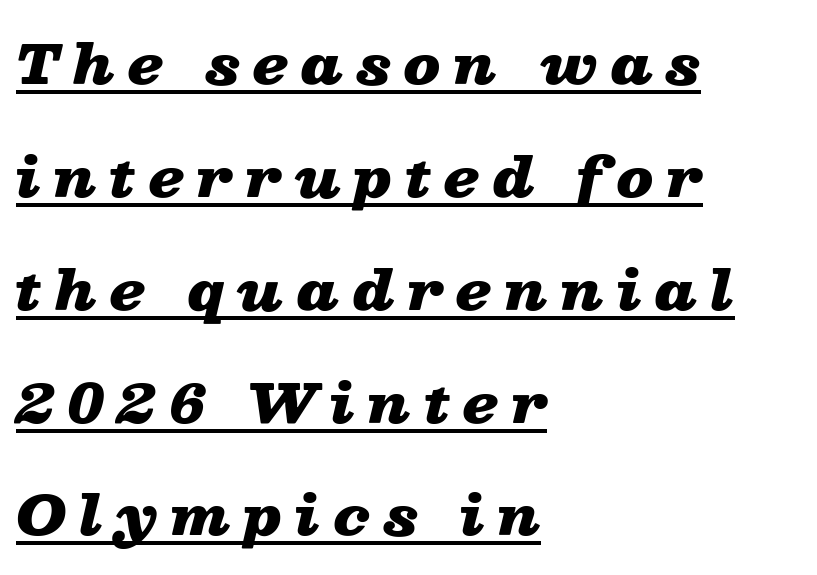
The image shows 54 px heavy, wide type, italic (leaning right); set left-aligned, loose line spacing (2.09x), unusually wide letter spacing (+0.24 em), underlined; low stroke contrast and a medium x-height.
